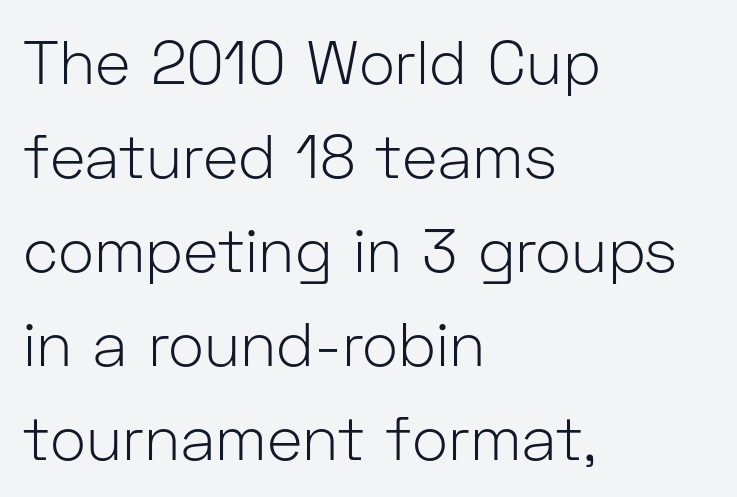
Q: Is the text bold? A: No.
Q: Is the text italic (slanted)? A: No, it is upright.
Q: Is the typeface a serif or a sans-serif typeface? A: Sans-serif.
Q: Is the text underlined? A: No.
Q: How is the paragraph aligned? A: Left-aligned.
Q: Is the spacing between letters normal or unusually wide? A: Normal.
Q: Is the spacing between lines tight, normal or loose? A: Normal.
Q: Width (condensed, normal, or wide)? A: Normal.
Q: Stroke contrast? A: Low.
Q: x-height? A: Medium.
Q: Monospaced? A: No.
